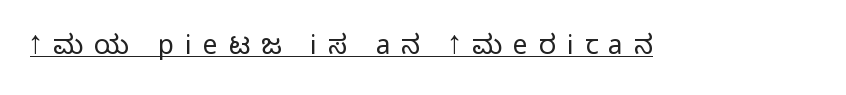
Q: Is the text bold? A: No.
Q: Is the text italic (slanted)? A: No, it is upright.
Q: Is the text underlined? A: Yes.
Q: Is the spacing between letters normal or unusually wide? A: Unusually wide.
